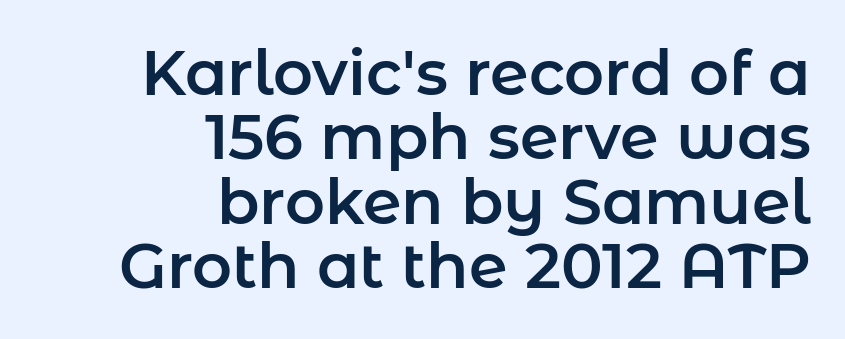
The horizontal fit of the characters is conventional and even. Typeset ragged left — the right edge is the straight one. The font family rendered here belongs to the sans-serif group. The passage shown is typed in a proportional face where columns would drift. Descenders hang freely into open space.
